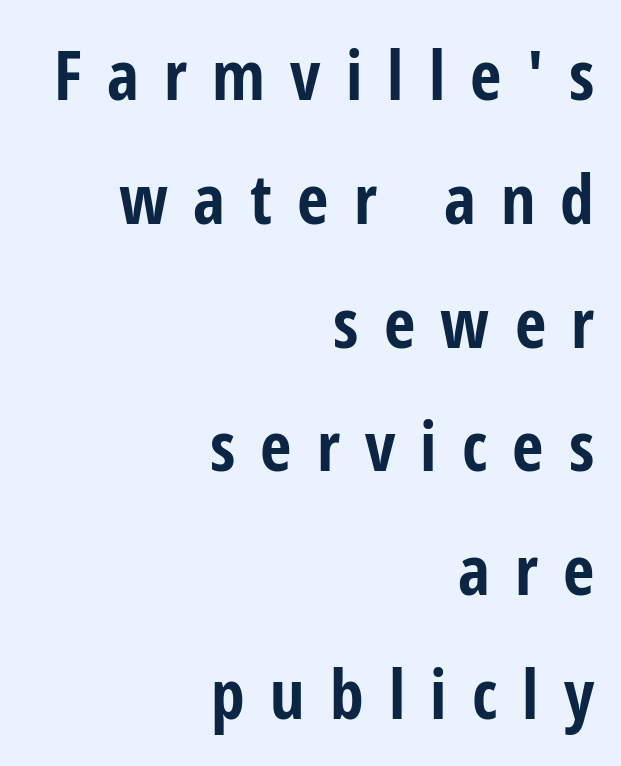
The image shows 68 px bold, condensed sans-serif type, upright; set right-aligned, line spacing 1.82x, unusually wide letter spacing (+0.37 em), not underlined; low stroke contrast and a medium x-height.
